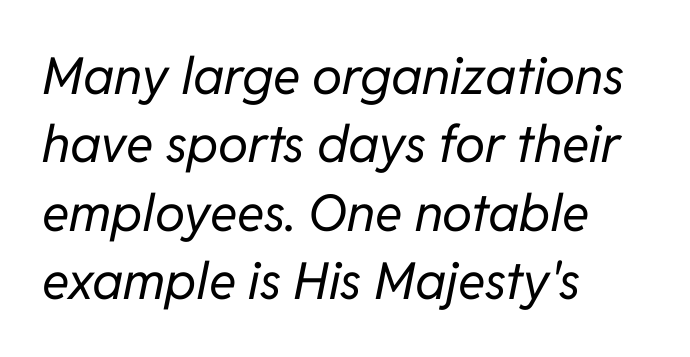
{"italic": "yes", "lean": "right", "slant_degrees": 11, "bold": "no", "weight": "regular", "width": "normal", "stroke_contrast": "low", "x_height": "medium", "monospaced": "no", "underline": "no", "align": "left", "line_spacing": "normal", "line_spacing_ratio": 1.34, "letter_spacing": "normal", "letter_spacing_em": 0.0, "glyph_px": 51}
